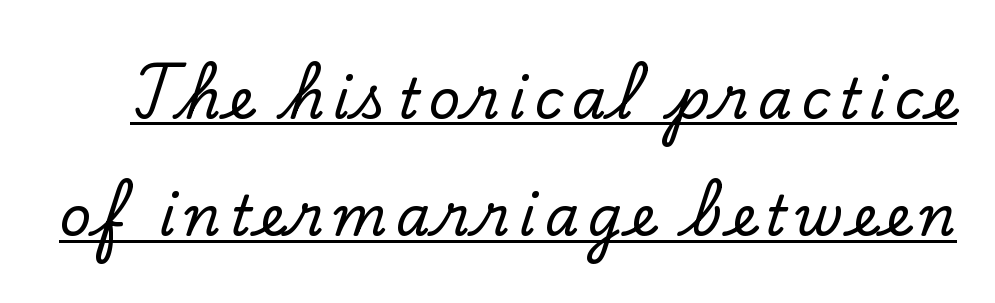
The designer went with a serif here, giving each stem small feet. Each line of the rendering has a horizontal stroke beneath the glyphs. Varying glyph widths throughout — classic text-font behaviour. Honestly, the rows look like they've been pulled way apart.
